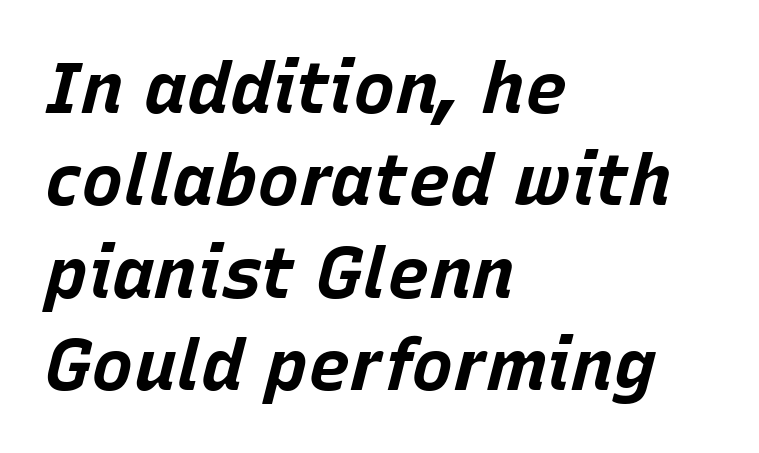
Q: Is the text bold? A: Yes.
Q: Is the text italic (slanted)? A: Yes, it leans right by about 15 degrees.
Q: Is the text underlined? A: No.
Q: How is the paragraph aligned? A: Left-aligned.
Q: Is the spacing between letters normal or unusually wide? A: Normal.
Q: Is the spacing between lines tight, normal or loose? A: Normal.
Q: Width (condensed, normal, or wide)? A: Normal.
Q: Stroke contrast? A: Low.
Q: x-height? A: Large.
Q: Monospaced? A: No.
